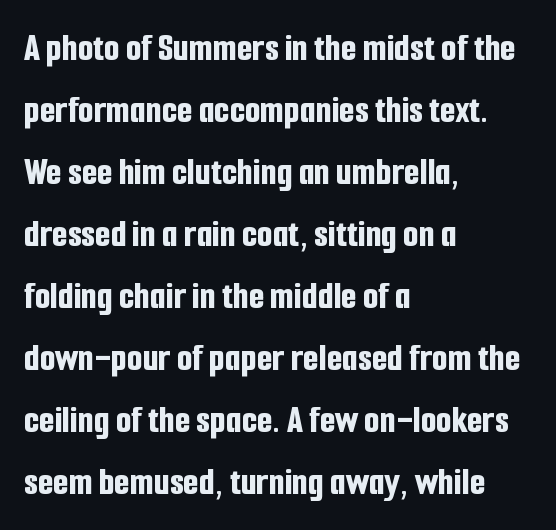
Normally led — the rows are evenly, conventionally spaced. Is the block centered? No — it sits flush against the left margin. Examine the stroke ends and you'll find no serifs. When letters stand straight like this, we call the style roman or upright. Students, this is bold: see how much ink each stroke carries. The specimen omits any rule beneath the text block's lines.
